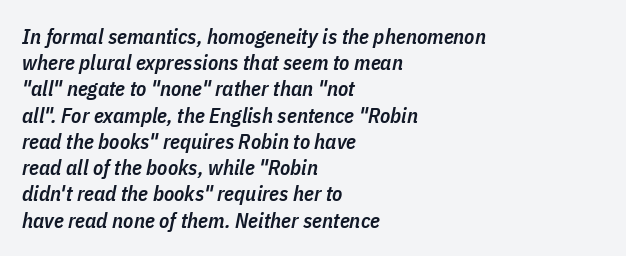
Q: Is the text bold? A: Semi-bold.
Q: Is the text italic (slanted)? A: Yes, it leans right by about 11 degrees.
Q: Is the text underlined? A: No.
Q: How is the paragraph aligned? A: Left-aligned.
Q: Is the spacing between letters normal or unusually wide? A: Normal.
Q: Is the spacing between lines tight, normal or loose? A: Normal.
